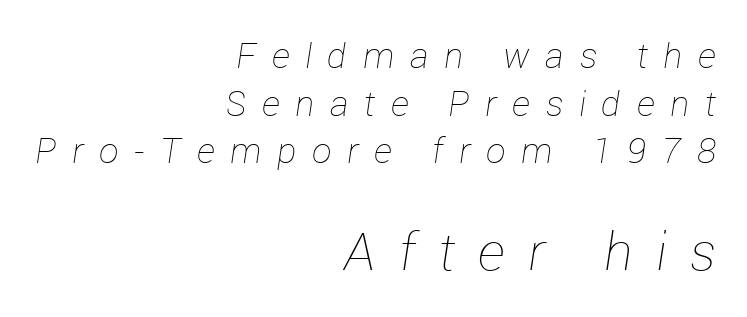
A typesetter would mark this as italic. The typesetting does not lean heavy: it is not bold. Each letter keeps its own natural width here, so spacing adapts to shape. Descenders hang freely into open space.
